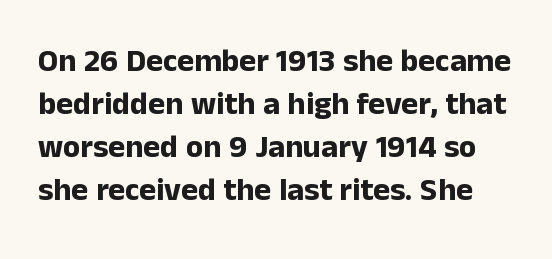
{"serif": "no", "italic": "no", "bold": "yes", "weight": "bold", "width": "normal", "stroke_contrast": "low", "x_height": "medium", "monospaced": "no", "underline": "no", "line_spacing": "normal", "line_spacing_ratio": 1.34, "letter_spacing": "normal", "letter_spacing_em": 0.0, "glyph_px": 32}
